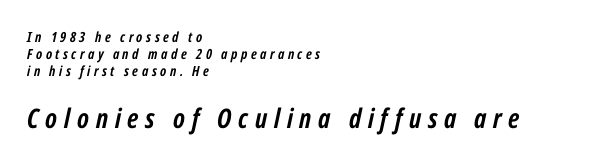
{"italic": "yes", "lean": "right", "slant_degrees": 12, "bold": "yes", "underline": "no", "align": "left", "line_spacing_ratio": 1.2, "letter_spacing": "wide", "letter_spacing_em": 0.25, "larger_block": "second", "size_ratio": 1.93, "glyph_px": 27}
